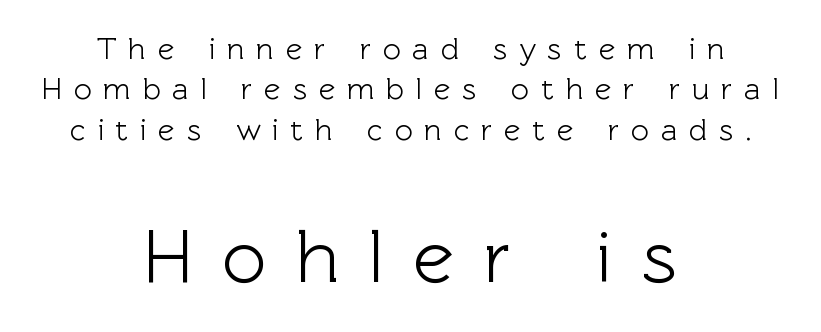
Q: Is the text italic (slanted)? A: No, it is upright.
Q: Is the typeface a serif or a sans-serif typeface? A: Sans-serif.
Q: Is the text underlined? A: No.
Q: How is the paragraph aligned? A: Centered.
Q: Is the spacing between letters normal or unusually wide? A: Unusually wide.
Q: Is the spacing between lines tight, normal or loose? A: Normal.
Q: Which block of text is set in a larger size, the first (top) or the second (bottom)? A: The second (bottom) one.
Q: Width (condensed, normal, or wide)? A: Normal.
Q: x-height? A: Medium.
Q: Monospaced? A: No.
